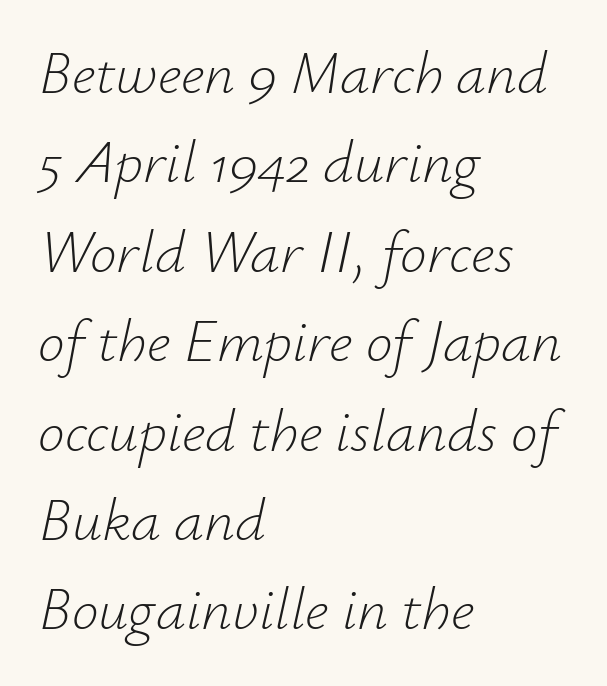
Looks like regular typesetting: each glyph gets only the width it needs. Characters are canted at an angle relative to the baseline's perpendicular. Typeset ragged right — the left edge is the straight one. How would I describe the line gaps? Plain and ordinary.
